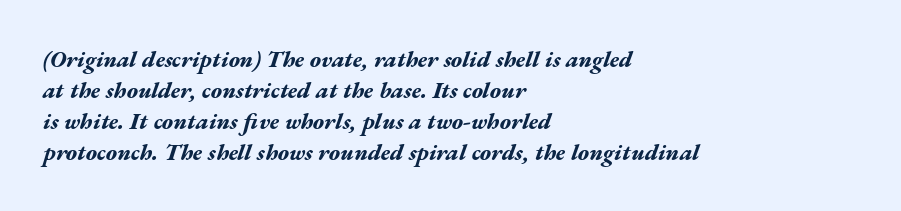
{"italic": "yes", "lean": "right", "slant_degrees": 17, "bold": "yes", "underline": "no", "align": "left", "line_spacing": "normal", "line_spacing_ratio": 1.35, "letter_spacing": "normal", "letter_spacing_em": 0.0, "glyph_px": 23}
